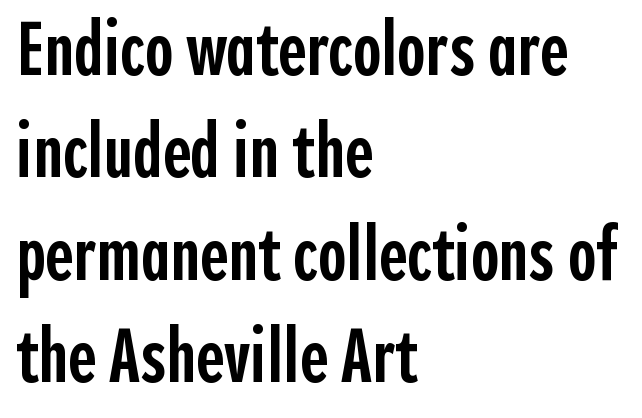
Q: Is the text bold? A: Semi-bold.
Q: Is the text italic (slanted)? A: No, it is upright.
Q: Is the typeface a serif or a sans-serif typeface? A: Sans-serif.
Q: Is the text underlined? A: No.
Q: How is the paragraph aligned? A: Left-aligned.
Q: Is the spacing between letters normal or unusually wide? A: Normal.
Q: Is the spacing between lines tight, normal or loose? A: Normal.
Q: Width (condensed, normal, or wide)? A: Condensed.
Q: x-height? A: Medium.
Q: Monospaced? A: No.
